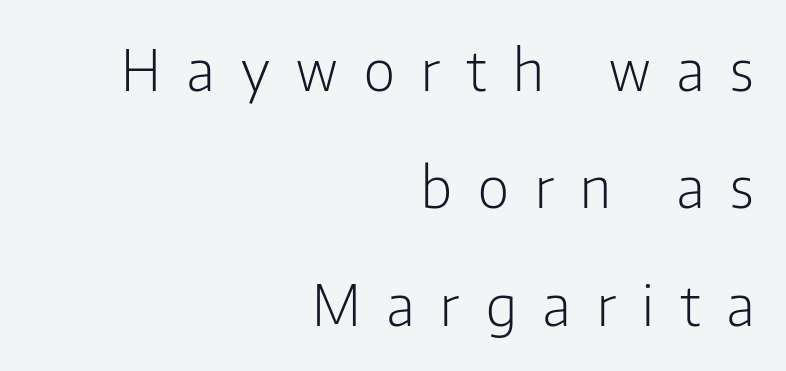
The image shows 57 px light, condensed sans-serif type, upright; set right-aligned, loose line spacing (2.06x), unusually wide letter spacing (+0.46 em), not underlined; low stroke contrast and a medium x-height.
